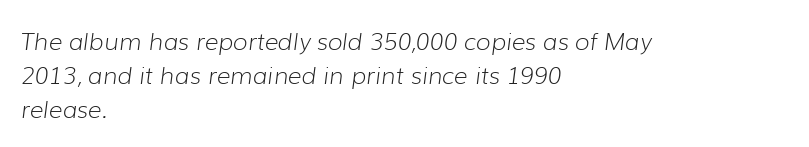
The image shows 24 px text type, italic (leaning right); set left-aligned, normal line spacing (1.41x), normal letter spacing, not underlined.
